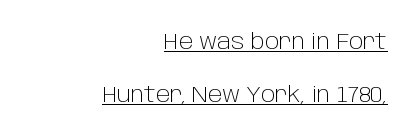
Each word holds together tightly as a unit, with standard inter-letter gaps. Every character sits straight up, as roman type does. Underlining? Definitely there. Airy leading. Weight: not bold — regular or lighter. In CSS terms this would be text-align: right.
